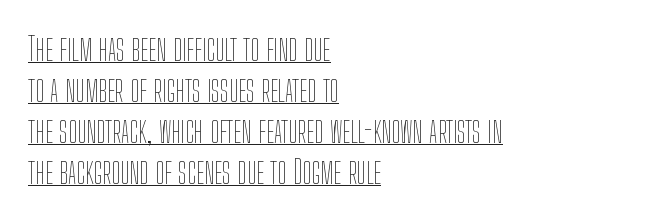
{"italic": "no", "bold": "no", "weight": "thin", "width": "condensed", "stroke_contrast": "low", "x_height": "medium", "monospaced": "no", "underline": "yes", "align": "left", "line_spacing_ratio": 1.24, "letter_spacing": "normal", "letter_spacing_em": 0.0, "glyph_px": 33}
